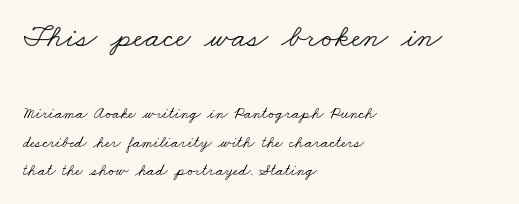
{"serif": "yes", "bold": "no", "weight": "light", "width": "wide", "stroke_contrast": "low", "x_height": "small", "monospaced": "no", "underline": "no", "align": "left", "line_spacing_ratio": 1.76, "letter_spacing": "normal", "letter_spacing_em": 0.0, "larger_block": "first", "size_ratio": 2.06, "glyph_px": 33}
